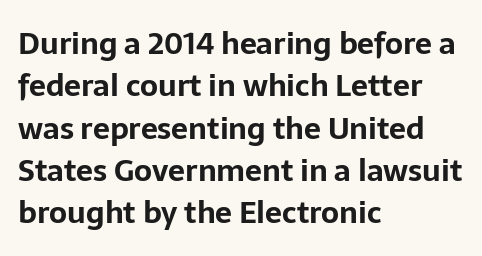
Q: Is the text bold? A: Yes.
Q: Is the text italic (slanted)? A: No, it is upright.
Q: Is the typeface a serif or a sans-serif typeface? A: Sans-serif.
Q: Is the text underlined? A: No.
Q: How is the paragraph aligned? A: Left-aligned.
Q: Is the spacing between letters normal or unusually wide? A: Normal.
Q: Is the spacing between lines tight, normal or loose? A: Normal.
Q: Width (condensed, normal, or wide)? A: Normal.
Q: Stroke contrast? A: Low.
Q: x-height? A: Medium.
Q: Monospaced? A: No.
